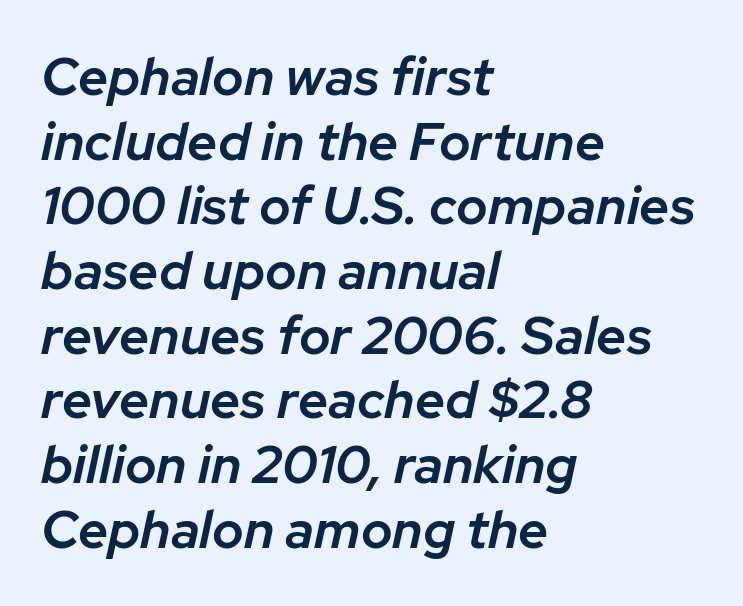
Q: Is the text bold? A: Semi-bold.
Q: Is the text italic (slanted)? A: Yes, it leans right by about 12 degrees.
Q: Is the text underlined? A: No.
Q: How is the paragraph aligned? A: Left-aligned.
Q: Is the spacing between letters normal or unusually wide? A: Normal.
Q: Width (condensed, normal, or wide)? A: Normal.
Q: Stroke contrast? A: Low.
Q: x-height? A: Medium.
Q: Monospaced? A: No.
